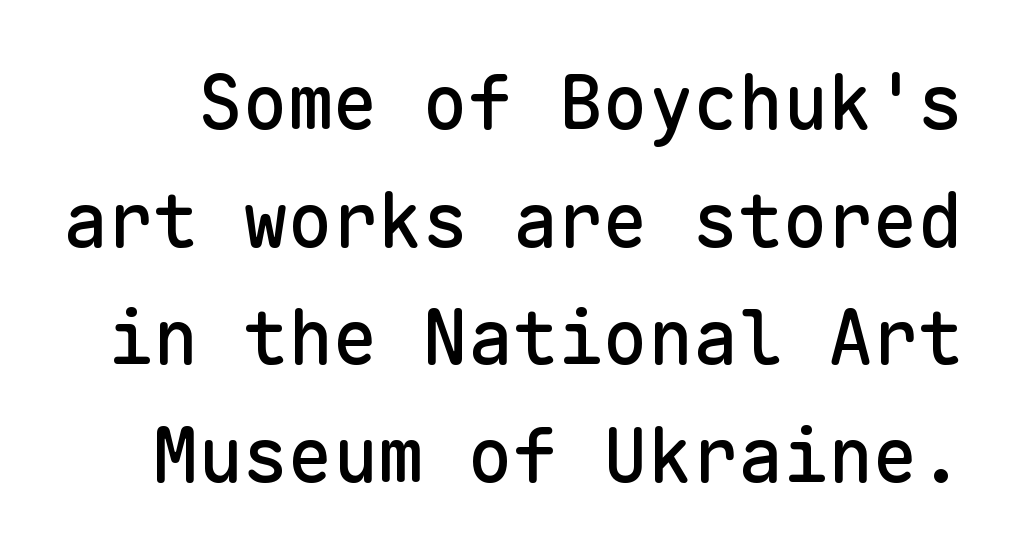
Q: Is the text italic (slanted)? A: No, it is upright.
Q: Is the typeface a serif or a sans-serif typeface? A: Sans-serif.
Q: Is the text underlined? A: No.
Q: Is the spacing between letters normal or unusually wide? A: Normal.
Q: Is the spacing between lines tight, normal or loose? A: Normal.
Q: Width (condensed, normal, or wide)? A: Normal.
Q: Stroke contrast? A: Low.
Q: x-height? A: Medium.
Q: Monospaced? A: Yes.
